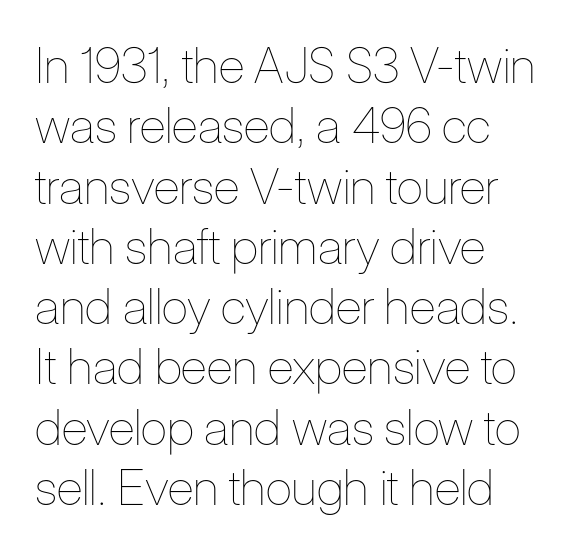
Q: Is the text bold? A: No.
Q: Is the text italic (slanted)? A: No, it is upright.
Q: Is the text underlined? A: No.
Q: How is the paragraph aligned? A: Left-aligned.
Q: Is the spacing between letters normal or unusually wide? A: Normal.
Q: Width (condensed, normal, or wide)? A: Condensed.
Q: Stroke contrast? A: Low.
Q: x-height? A: Medium.
Q: Monospaced? A: No.
